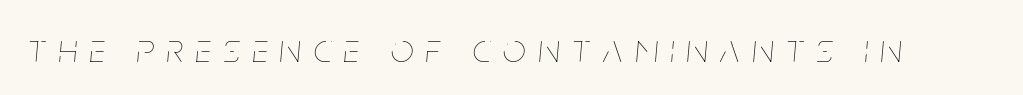
Q: Is the text bold? A: No.
Q: Is the text italic (slanted)? A: Yes, it leans right by about 5 degrees.
Q: Is the text underlined? A: No.
Q: Is the spacing between letters normal or unusually wide? A: Unusually wide.
Q: Width (condensed, normal, or wide)? A: Condensed.
Q: Stroke contrast? A: Low.
Q: x-height? A: Large.
Q: Monospaced? A: No.
